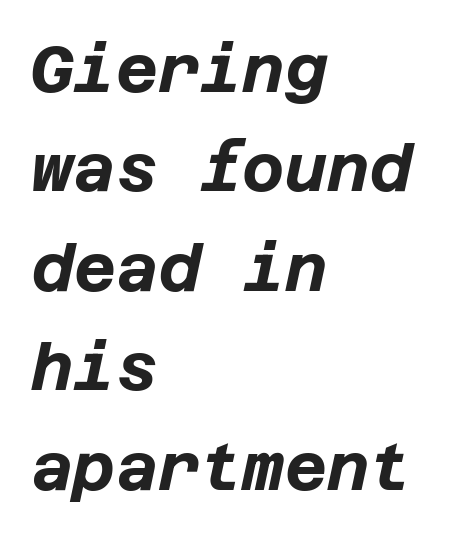
The image shows 65 px bold type, italic (leaning right); set left-aligned, normal line spacing (1.53x), normal letter spacing, not underlined; low stroke contrast and a large x-height.
